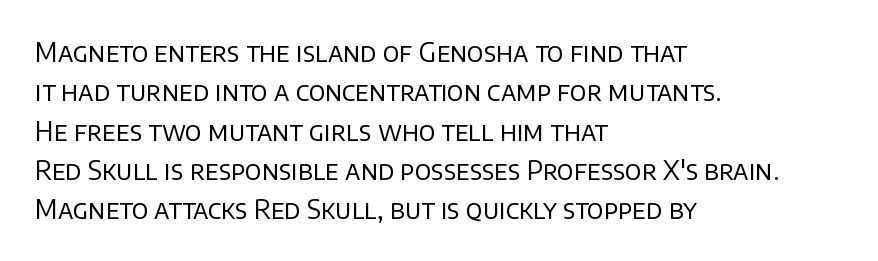
{"italic": "no", "bold": "no", "underline": "no", "align": "left", "line_spacing": "normal", "line_spacing_ratio": 1.51, "letter_spacing": "normal", "letter_spacing_em": 0.0, "glyph_px": 26}
